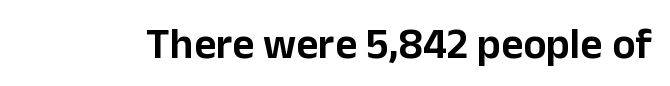
{"serif": "no", "italic": "no", "width": "normal", "stroke_contrast": "low", "x_height": "medium", "monospaced": "no", "underline": "no", "letter_spacing": "normal", "letter_spacing_em": 0.0, "glyph_px": 43}
